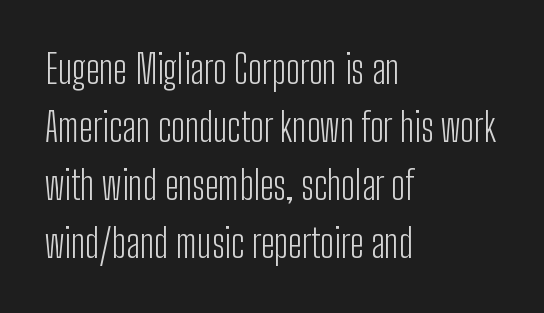
{"serif": "no", "italic": "no", "bold": "no", "weight": "light", "width": "condensed", "stroke_contrast": "low", "x_height": "medium", "monospaced": "no", "underline": "no", "align": "left", "line_spacing": "normal", "line_spacing_ratio": 1.49, "letter_spacing": "normal", "letter_spacing_em": 0.0, "glyph_px": 39}
